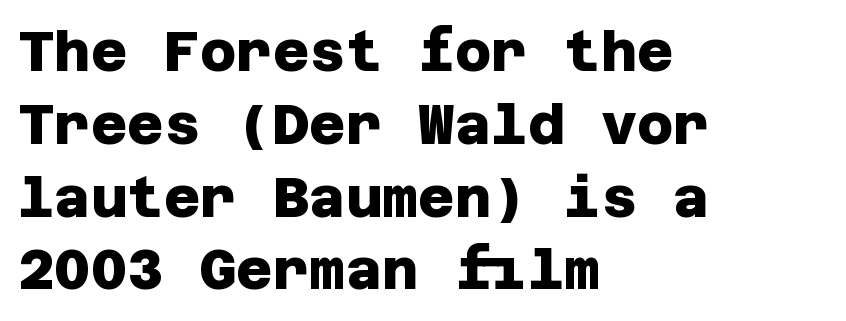
{"serif": "no", "bold": "yes", "weight": "heavy", "width": "normal", "stroke_contrast": "low", "x_height": "large", "underline": "no", "align": "left", "line_spacing": "normal", "line_spacing_ratio": 1.3, "letter_spacing": "normal", "letter_spacing_em": 0.0, "glyph_px": 56}
